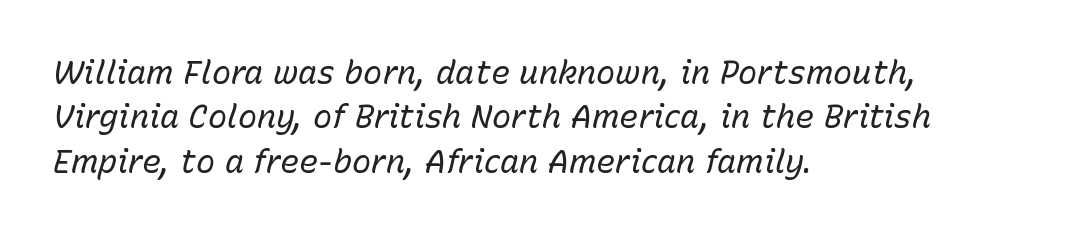
{"italic": "yes", "lean": "right", "slant_degrees": 15, "bold": "no", "weight": "regular", "width": "normal", "stroke_contrast": "low", "x_height": "medium", "monospaced": "no", "underline": "no", "align": "left", "line_spacing": "normal", "line_spacing_ratio": 1.39, "letter_spacing": "normal", "letter_spacing_em": 0.0, "glyph_px": 32}
